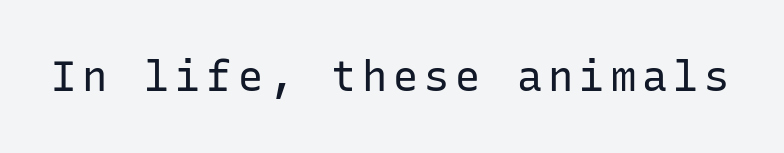
{"serif": "no", "italic": "no", "bold": "no", "weight": "regular", "width": "normal", "stroke_contrast": "low", "x_height": "medium", "monospaced": "yes", "underline": "no", "glyph_px": 42}
